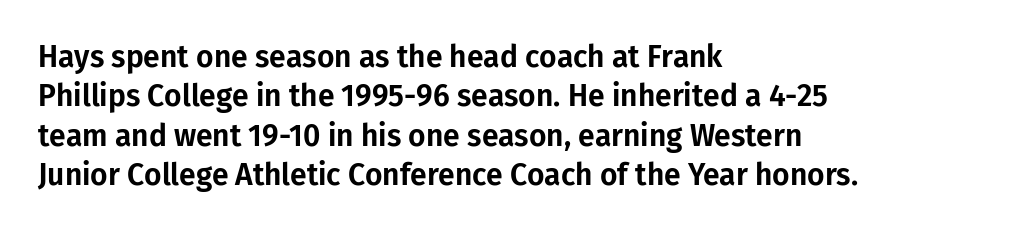
The image shows 30 px sans-serif type, upright; set left-aligned, normal line spacing (1.31x), normal letter spacing, not underlined; low stroke contrast and a medium x-height.
